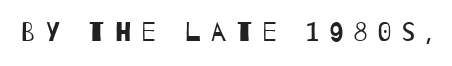
{"bold": "no", "underline": "no", "letter_spacing": "wide", "letter_spacing_em": 0.42, "glyph_px": 26}
